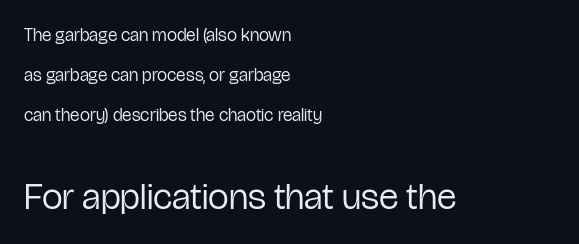
Q: Is the text bold? A: No.
Q: Is the text italic (slanted)? A: No, it is upright.
Q: Is the typeface a serif or a sans-serif typeface? A: Sans-serif.
Q: Is the text underlined? A: No.
Q: How is the paragraph aligned? A: Left-aligned.
Q: Is the spacing between letters normal or unusually wide? A: Normal.
Q: Is the spacing between lines tight, normal or loose? A: Loose.
Q: Which block of text is set in a larger size, the first (top) or the second (bottom)? A: The second (bottom) one.
Q: Width (condensed, normal, or wide)? A: Condensed.
Q: Stroke contrast? A: Low.
Q: x-height? A: Medium.
Q: Monospaced? A: No.
